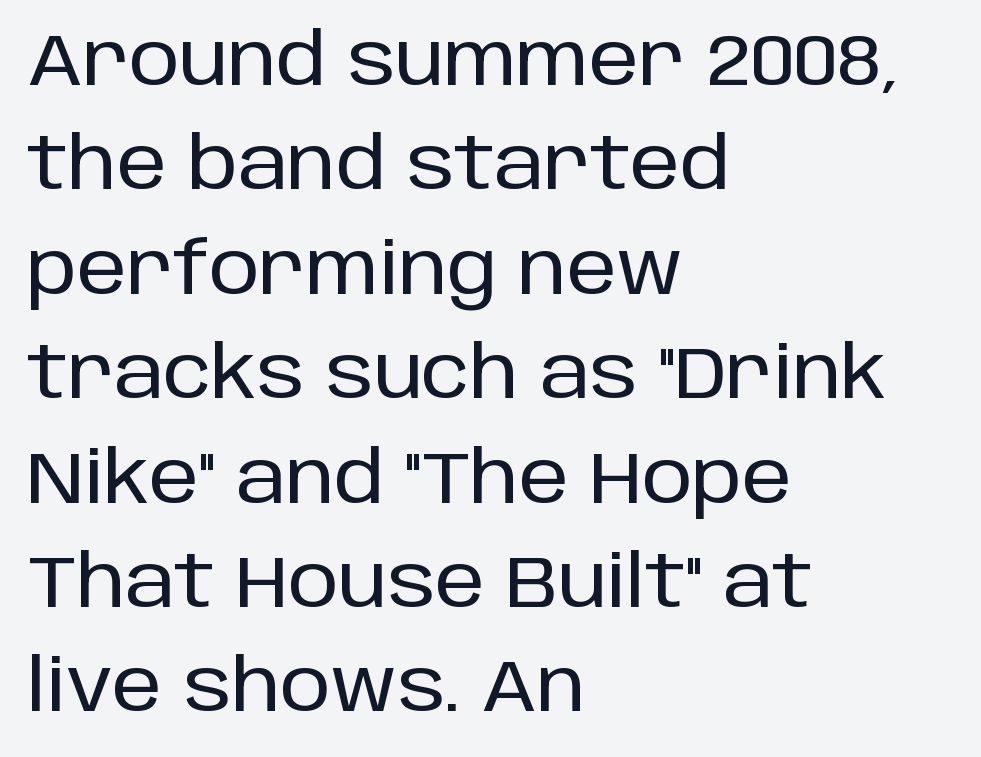
{"serif": "no", "italic": "no", "width": "normal", "stroke_contrast": "low", "x_height": "large", "monospaced": "no", "underline": "no", "align": "left", "line_spacing": "normal", "line_spacing_ratio": 1.45, "letter_spacing": "normal", "letter_spacing_em": 0.0, "glyph_px": 72}
